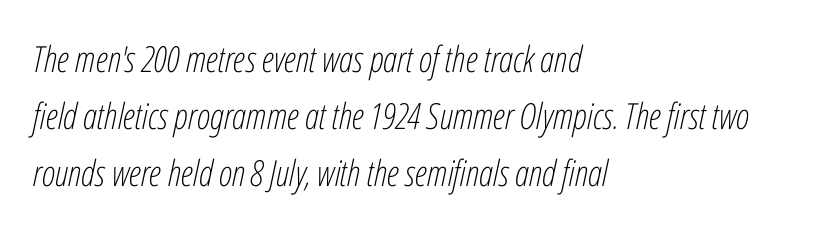
The image shows 36 px light, condensed type, italic (leaning right); set left-aligned, normal line spacing (1.58x), normal letter spacing, not underlined; low stroke contrast and a medium x-height.
